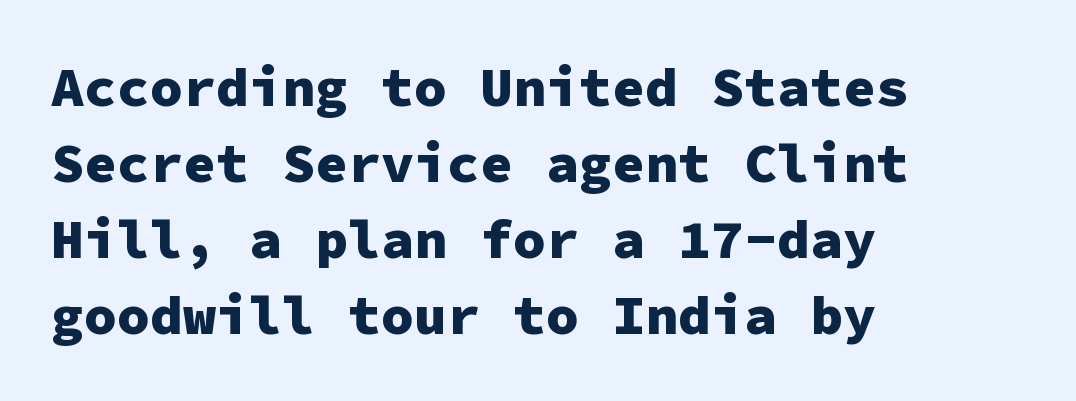
Q: Is the text bold? A: Yes.
Q: Is the text italic (slanted)? A: No, it is upright.
Q: Is the typeface a serif or a sans-serif typeface? A: Sans-serif.
Q: Is the text underlined? A: No.
Q: How is the paragraph aligned? A: Left-aligned.
Q: Is the spacing between letters normal or unusually wide? A: Normal.
Q: Is the spacing between lines tight, normal or loose? A: Normal.
Q: Width (condensed, normal, or wide)? A: Normal.
Q: Stroke contrast? A: Low.
Q: x-height? A: Medium.
Q: Monospaced? A: Yes.
